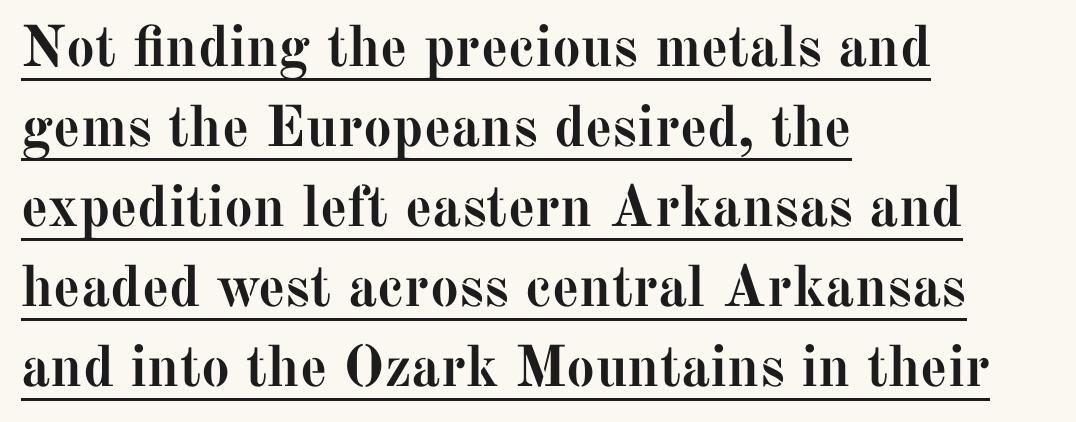
The image shows 58 px semibold serif type, upright; set left-aligned, normal line spacing (1.38x), normal letter spacing, underlined; medium stroke contrast and a medium x-height.
